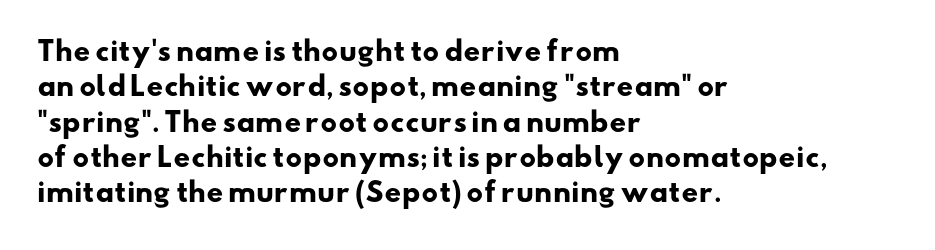
{"bold": "yes", "underline": "no", "align": "left", "line_spacing": "normal", "line_spacing_ratio": 1.36, "letter_spacing": "normal", "letter_spacing_em": 0.0, "glyph_px": 26}
